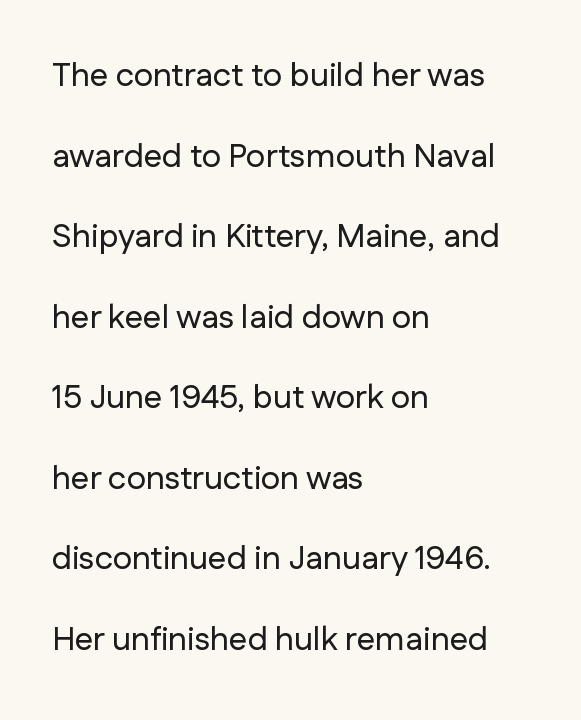
The image shows 33 px sans-serif type, upright; set left-aligned, loose line spacing (2.44x), normal letter spacing, not underlined; low stroke contrast and a medium x-height.
